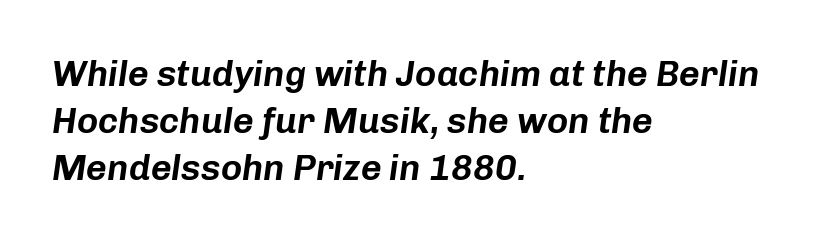
Q: Is the text italic (slanted)? A: Yes, it leans right by about 8 degrees.
Q: Is the text underlined? A: No.
Q: How is the paragraph aligned? A: Left-aligned.
Q: Is the spacing between letters normal or unusually wide? A: Normal.
Q: Is the spacing between lines tight, normal or loose? A: Normal.
Q: Width (condensed, normal, or wide)? A: Normal.
Q: Stroke contrast? A: Low.
Q: x-height? A: Medium.
Q: Monospaced? A: No.
